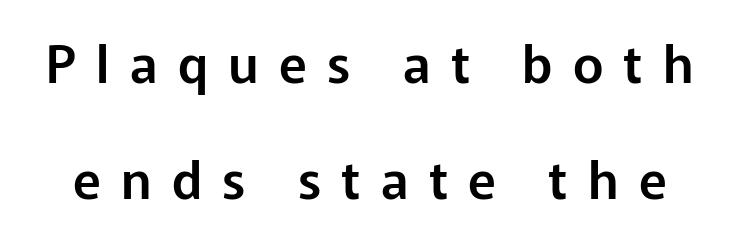
The image shows 52 px sans-serif type, upright; set loose line spacing (2.23x), unusually wide letter spacing (+0.39 em), not underlined; low stroke contrast and a medium x-height.
